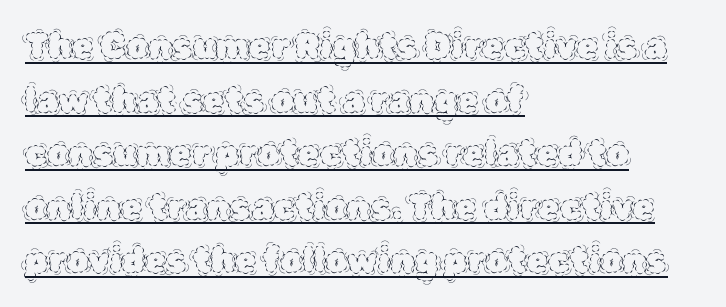
Q: Is the text bold? A: No.
Q: Is the text italic (slanted)? A: No, it is upright.
Q: Is the text underlined? A: Yes.
Q: How is the paragraph aligned? A: Left-aligned.
Q: Is the spacing between letters normal or unusually wide? A: Normal.
Q: Is the spacing between lines tight, normal or loose? A: Normal.
Q: Width (condensed, normal, or wide)? A: Normal.
Q: x-height? A: Large.
Q: Monospaced? A: No.
